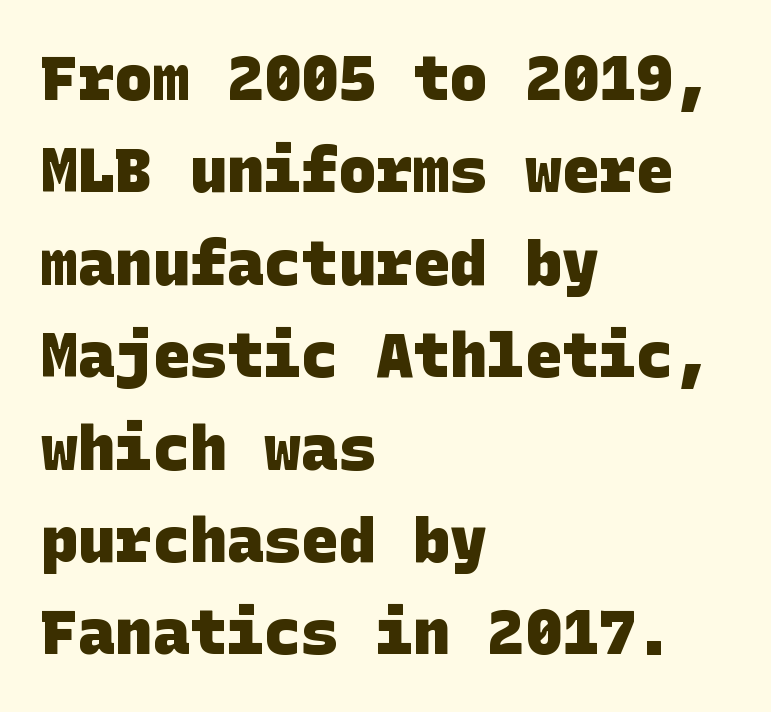
The rendering uses a moderate line-height, typical for paragraphs. Typesetter's note: full bold, strokes at maximum text heaviness. Casual observation: everything's shoved over to the left. The string is rendered with underlining switched off. The font family rendered here belongs to the sans-serif group.
